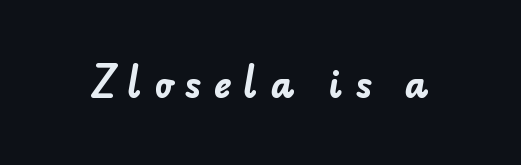
The image shows 37 px bold sans-serif type; set unusually wide letter spacing (+0.35 em), not underlined; low stroke contrast and a small x-height.
